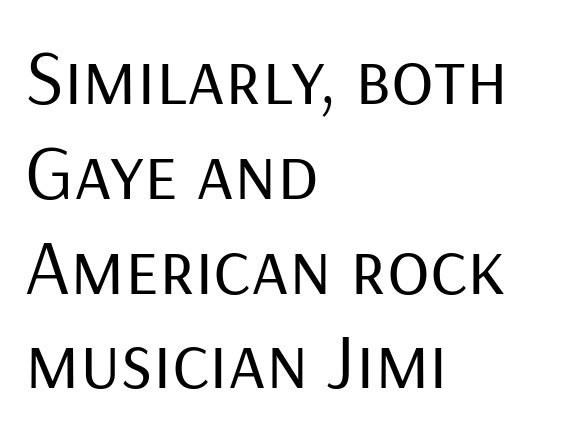
Q: Is the text bold? A: No.
Q: Is the text italic (slanted)? A: No, it is upright.
Q: Is the typeface a serif or a sans-serif typeface? A: Sans-serif.
Q: Is the text underlined? A: No.
Q: How is the paragraph aligned? A: Left-aligned.
Q: Is the spacing between letters normal or unusually wide? A: Normal.
Q: Width (condensed, normal, or wide)? A: Normal.
Q: Stroke contrast? A: Low.
Q: x-height? A: Medium.
Q: Monospaced? A: No.
